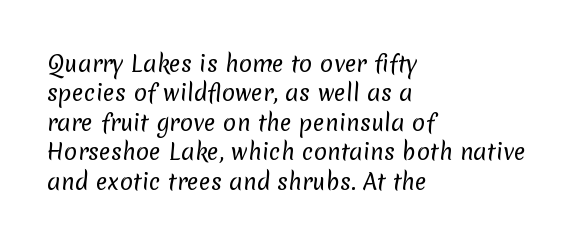
The image shows 22 px text type; set left-aligned, normal line spacing (1.34x), normal letter spacing, not underlined.
